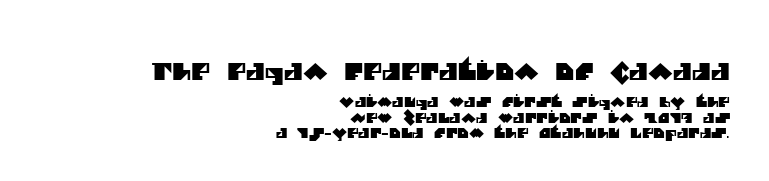
Q: Is the text underlined? A: No.
Q: How is the paragraph aligned? A: Right-aligned.
Q: Is the spacing between letters normal or unusually wide? A: Normal.
Q: Is the spacing between lines tight, normal or loose? A: Tight.
Q: Which block of text is set in a larger size, the first (top) or the second (bottom)? A: The first (top) one.
